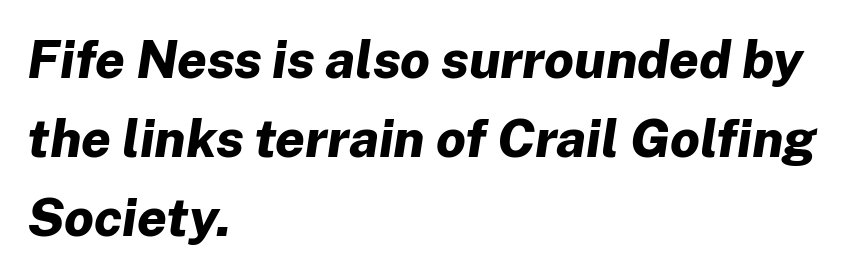
This is oblique type, the kind used for emphasis or titles. The space between consecutive lines is moderate. This sample is left-justified, so line endings fall wherever the words run out. Varying glyph widths throughout — classic text-font behaviour.
